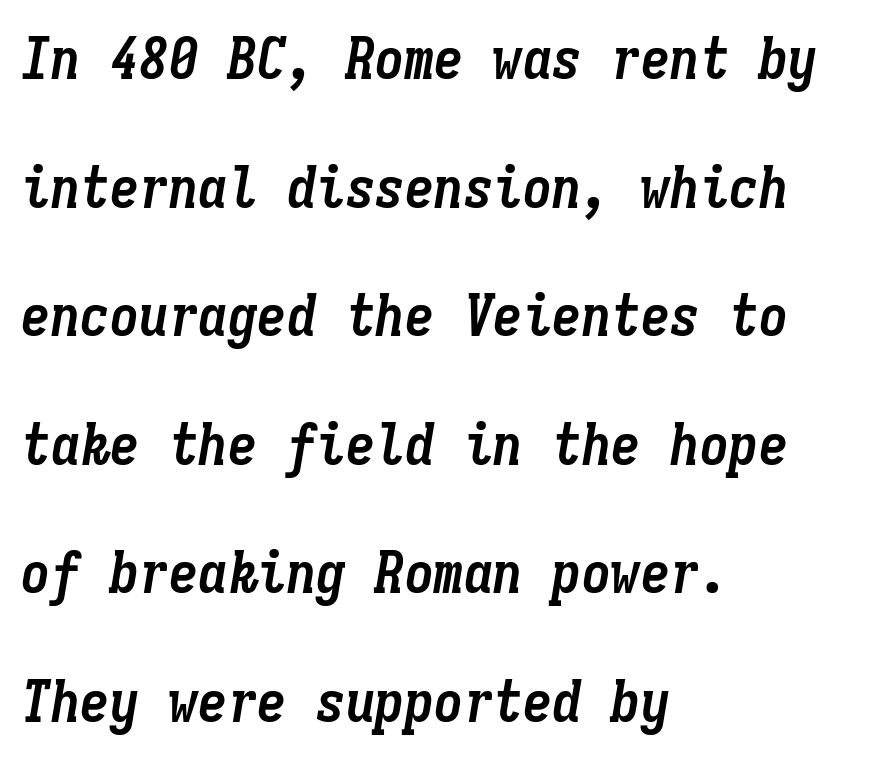
The image shows 59 px semibold, condensed type, italic (leaning right), monospaced; set left-aligned, loose line spacing (2.18x), normal letter spacing, not underlined; low stroke contrast and a medium x-height.
